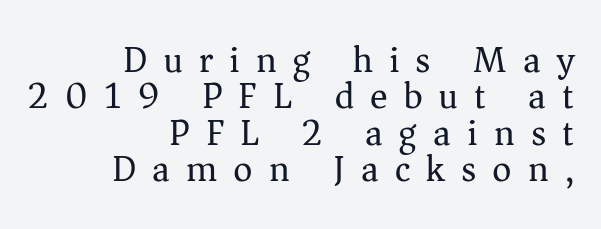
Q: Is the text bold? A: No.
Q: Is the text italic (slanted)? A: No, it is upright.
Q: Is the typeface a serif or a sans-serif typeface? A: Serif.
Q: Is the text underlined? A: No.
Q: How is the paragraph aligned? A: Right-aligned.
Q: Is the spacing between letters normal or unusually wide? A: Unusually wide.
Q: Is the spacing between lines tight, normal or loose? A: Tight.
Q: Width (condensed, normal, or wide)? A: Normal.
Q: Stroke contrast? A: Medium.
Q: x-height? A: Medium.
Q: Monospaced? A: No.
